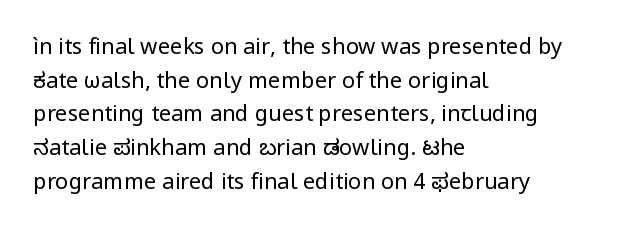
Unbolded letterforms with no extra heft. The letterforms sit shoulder to shoulder at normal distance. Line spacing here is normal. Glance below the letters and you will spot only blank space. Visually the block forms a straight wall on the left and a jagged coastline on the right.
